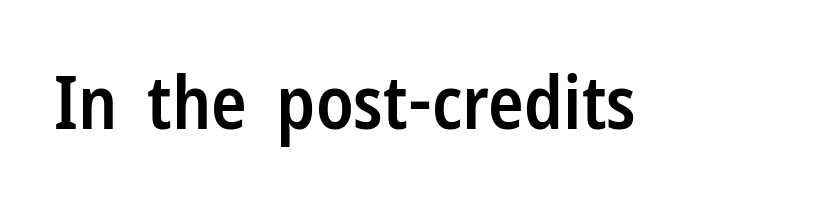
The image shows 74 px semibold, condensed sans-serif type, upright; set normal letter spacing, not underlined; low stroke contrast and a medium x-height.
